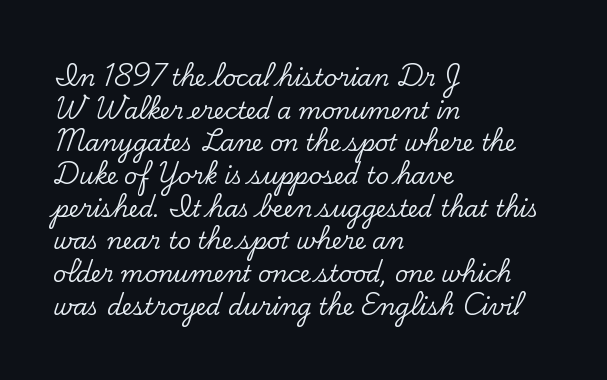
The image shows 23 px text type; set left-aligned, normal line spacing (1.42x), normal letter spacing, not underlined.
